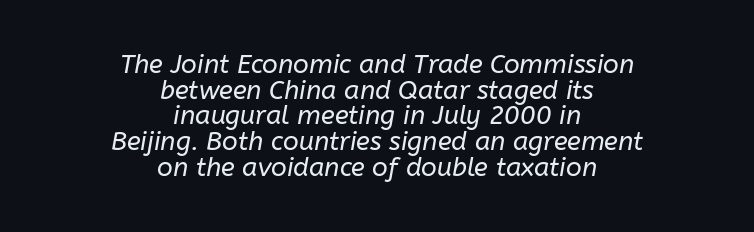
Alignment: centered. Each word holds together tightly as a unit, with standard inter-letter gaps. Looking at the ascenders, they clearly lean. Unbolded letterforms with no extra heft. Vertically, the passage feels compressed, each row crowding the next.
